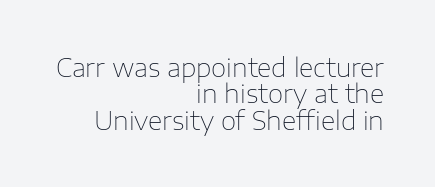
Leading is clearly below the norm, producing a dense column. If you drew a line through each stem, it would be perfectly vertical. Nothing heavy about these letters — not bold at all. Look at the tracking — it's just the regular setting, nothing added.
